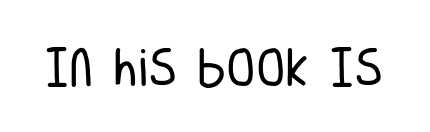
{"serif": "no", "italic": "no", "bold": "no", "weight": "regular", "width": "condensed", "stroke_contrast": "low", "x_height": "large", "monospaced": "no", "underline": "no", "letter_spacing": "normal", "letter_spacing_em": 0.0, "glyph_px": 43}
